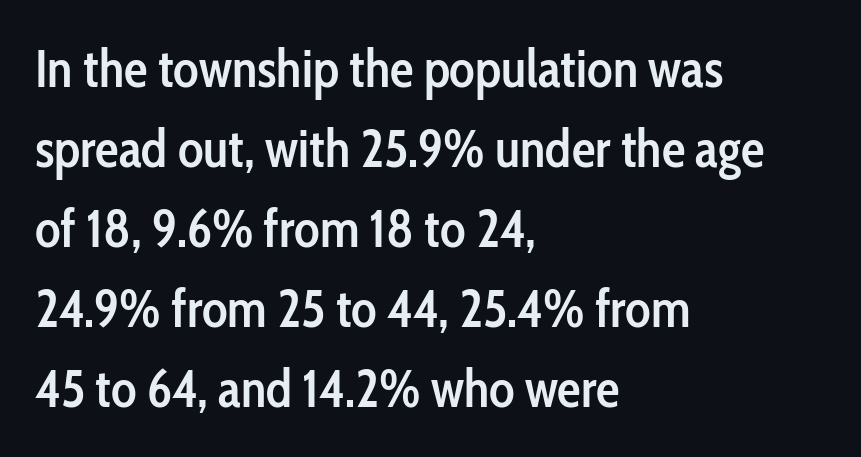
The image shows 53 px semibold, condensed sans-serif type, upright; set left-aligned, normal line spacing (1.51x), normal letter spacing, not underlined; low stroke contrast and a medium x-height.
